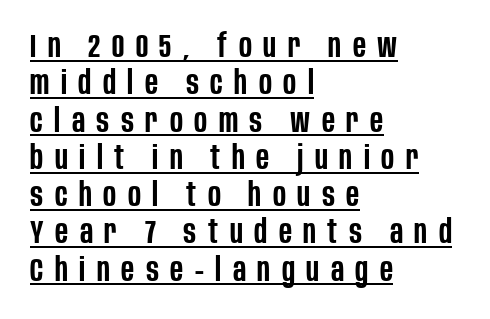
The image shows 33 px semibold, condensed sans-serif type, upright; set left-aligned, tight line spacing (1.13x), unusually wide letter spacing (+0.35 em), underlined; low stroke contrast and a large x-height.
